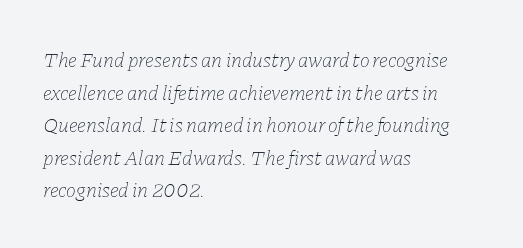
The image shows 21 px text type, italic (leaning right); set left-aligned, normal line spacing (1.55x), normal letter spacing, not underlined.
